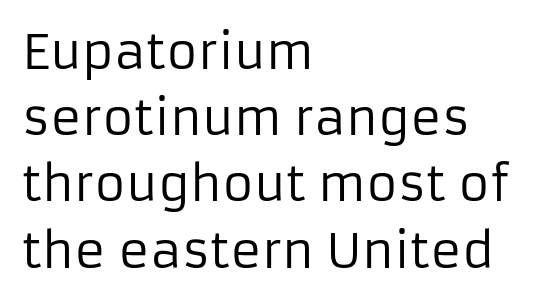
This is roman type, the default non-slanted kind. The letterforms sit shoulder to shoulder at normal distance. Layout note: lines flush left. Decoration check: the copy has no underline. Heaviness? Minimal to ordinary, like unemphasized prose. Each letter's strokes conclude bluntly, with no projecting serifs.
